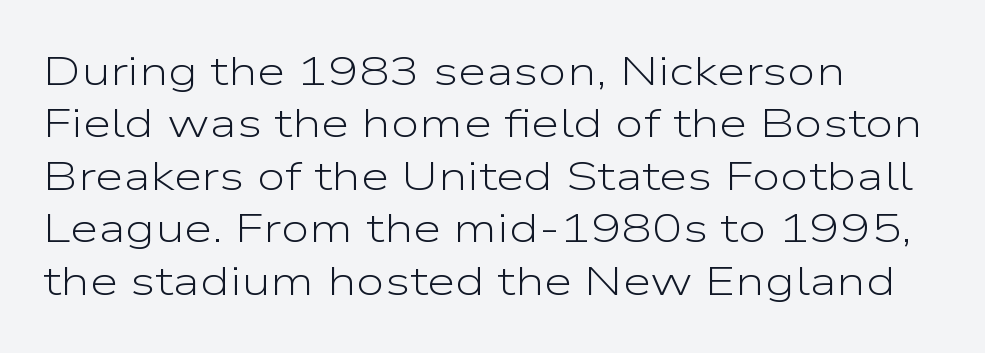
Q: Is the text bold? A: No.
Q: Is the text italic (slanted)? A: No, it is upright.
Q: Is the typeface a serif or a sans-serif typeface? A: Sans-serif.
Q: Is the text underlined? A: No.
Q: How is the paragraph aligned? A: Left-aligned.
Q: Is the spacing between letters normal or unusually wide? A: Normal.
Q: Is the spacing between lines tight, normal or loose? A: Normal.
Q: Width (condensed, normal, or wide)? A: Wide.
Q: Stroke contrast? A: Low.
Q: x-height? A: Medium.
Q: Monospaced? A: No.
